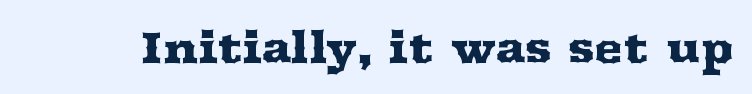
{"serif": "yes", "italic": "no", "width": "wide", "stroke_contrast": "medium", "x_height": "medium", "monospaced": "no", "underline": "no", "letter_spacing": "normal", "letter_spacing_em": 0.0, "glyph_px": 44}
